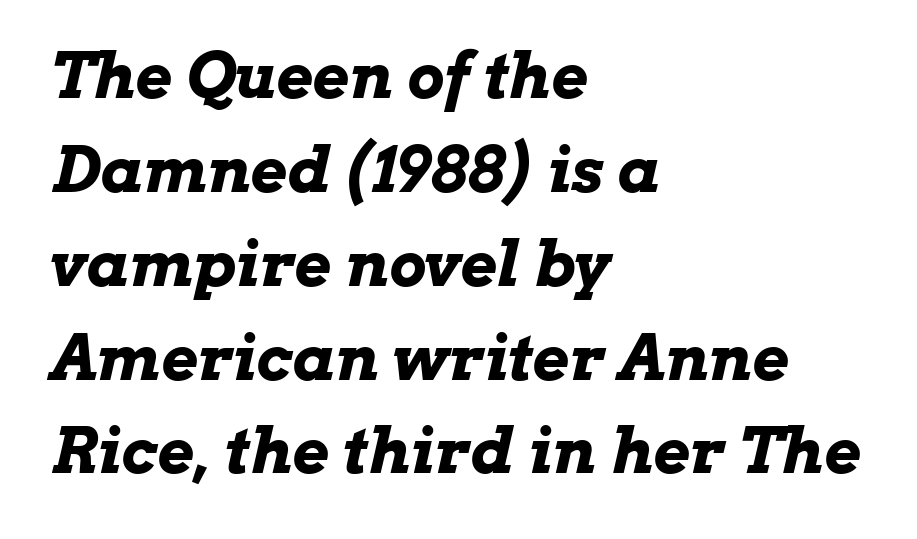
The letterforms sit shoulder to shoulder at normal distance. The rendering applies a slant to the glyphs. Character widths vary here, with narrow letters taking less room than wide ones. Regarding leading, the lines here are spaced in the standard way.
